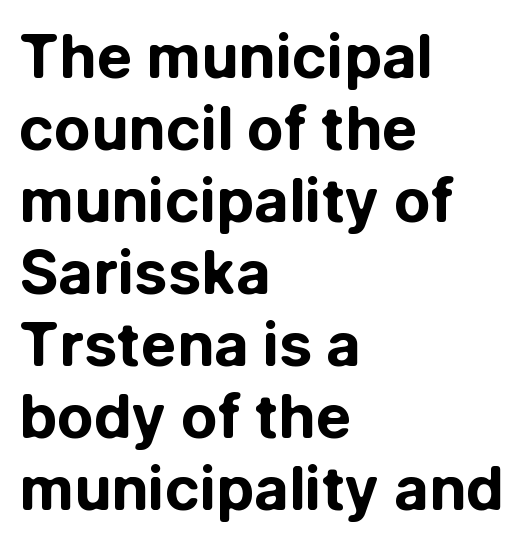
Think of a printed novel: that variable character pitch is what you see here. The lines are quadded left. Examine the stroke ends and you'll find no serifs. The words here are not underlined. These words are printed bold, with thick strokes throughout. Students, note that the glyphs here touch the page at normal intervals.
